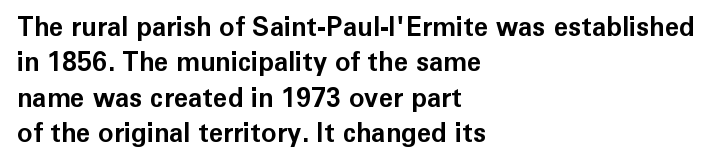
Normally led — the rows are evenly, conventionally spaced. A roman cut, with each character standing at attention. The gaps between neighbouring characters are ordinary and unremarkable. The words here are not underlined. Left-aligned paragraph, ragged on the right. The typesetting leans heavy: a genuine bold.
